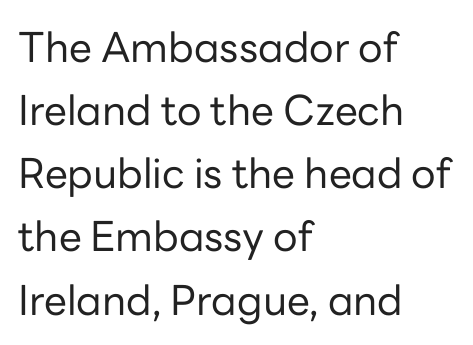
Q: Is the text bold? A: No.
Q: Is the text italic (slanted)? A: No, it is upright.
Q: Is the typeface a serif or a sans-serif typeface? A: Sans-serif.
Q: Is the text underlined? A: No.
Q: How is the paragraph aligned? A: Left-aligned.
Q: Is the spacing between letters normal or unusually wide? A: Normal.
Q: Is the spacing between lines tight, normal or loose? A: Normal.
Q: Width (condensed, normal, or wide)? A: Normal.
Q: Stroke contrast? A: Low.
Q: x-height? A: Medium.
Q: Monospaced? A: No.
